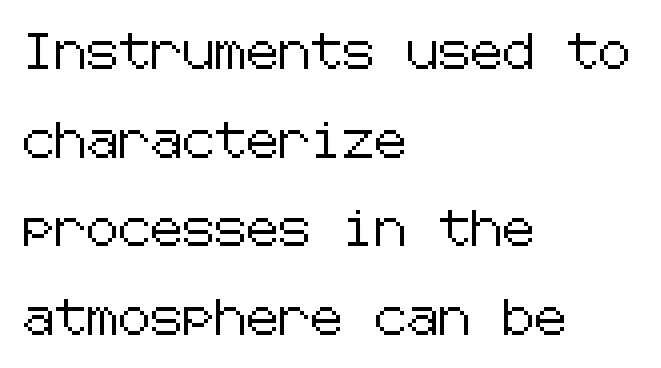
When letters stand straight like this, we call the style roman or upright. Does extra space separate the letters? No, they use regular spacing. Left-aligned paragraph, ragged on the right. Classification — sans serif. The specimen omits any rule beneath the text block's lines. Line spacing here is loose.
